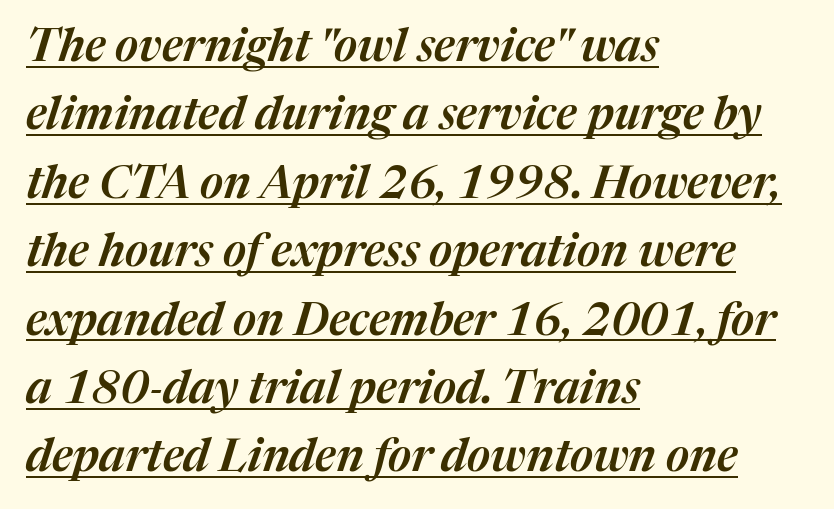
What decoration does the sample have? An underline. You can tell it's italic because the verticals aren't actually vertical. Alignment: flush left. Horizontal bands of white between lines are of average thickness.
